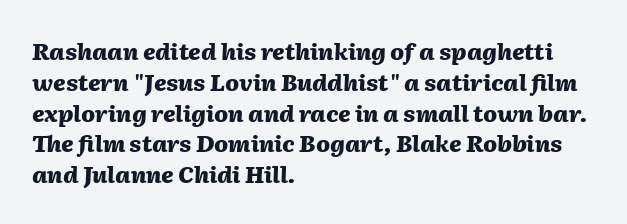
Chunky letters — that's bold for sure. Line beginnings align vertically; line endings do not. There's an unmistakable incline to the writing here. Honestly, the letter spacing is just normal — you wouldn't notice it.
